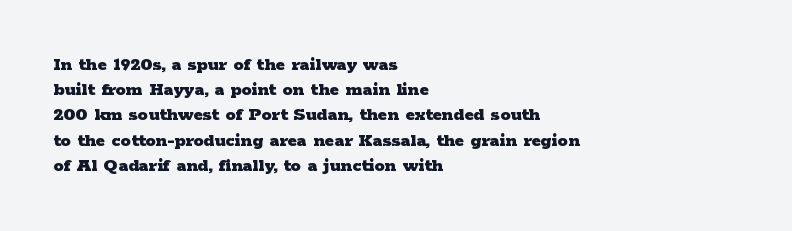
The image shows 20 px bold type, upright; set left-aligned, normal line spacing (1.26x), normal letter spacing, not underlined.
